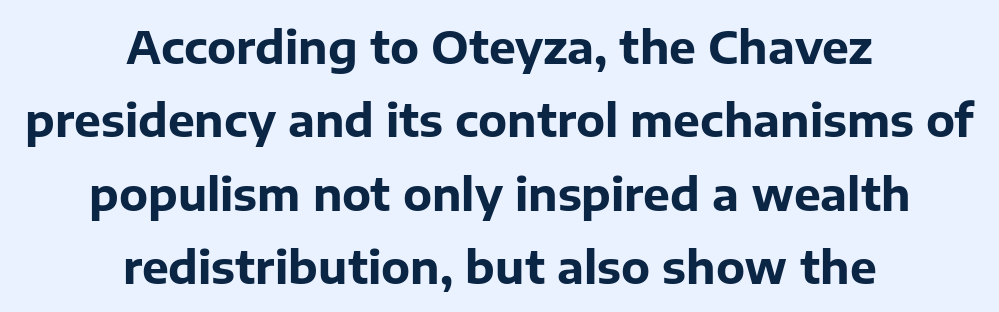
Q: Is the text bold? A: Yes.
Q: Is the text italic (slanted)? A: No, it is upright.
Q: Is the typeface a serif or a sans-serif typeface? A: Sans-serif.
Q: Is the text underlined? A: No.
Q: How is the paragraph aligned? A: Centered.
Q: Is the spacing between letters normal or unusually wide? A: Normal.
Q: Is the spacing between lines tight, normal or loose? A: Normal.
Q: Width (condensed, normal, or wide)? A: Normal.
Q: Stroke contrast? A: Low.
Q: x-height? A: Medium.
Q: Monospaced? A: No.
